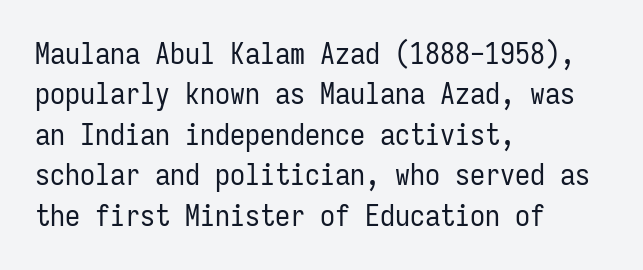
The image shows 30 px regular-weight, condensed sans-serif type, upright, monospaced; set left-aligned, normal line spacing (1.35x), normal letter spacing, not underlined; low stroke contrast and a medium x-height.
